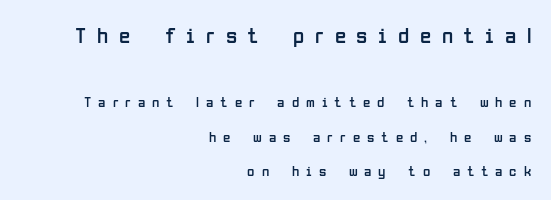
{"italic": "no", "bold": "no", "underline": "no", "align": "right", "line_spacing": "loose", "line_spacing_ratio": 2.32, "letter_spacing": "wide", "letter_spacing_em": 0.46, "larger_block": "first", "size_ratio": 1.53, "glyph_px": 23}
